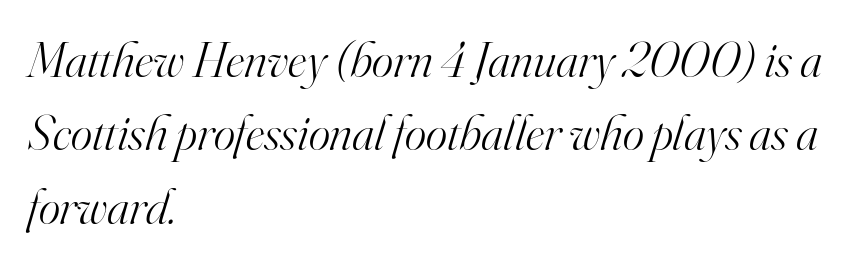
{"serif": "yes", "italic": "yes", "lean": "right", "slant_degrees": 16, "bold": "no", "weight": "light", "width": "normal", "stroke_contrast": "high", "x_height": "small", "monospaced": "no", "underline": "no", "align": "left", "line_spacing": "normal", "line_spacing_ratio": 1.44, "letter_spacing": "normal", "letter_spacing_em": 0.0, "glyph_px": 51}
